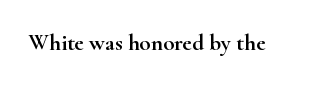
Each word holds together tightly as a unit, with standard inter-letter gaps. Posture: upright roman. The specimen omits any rule beneath the text block's lines.
